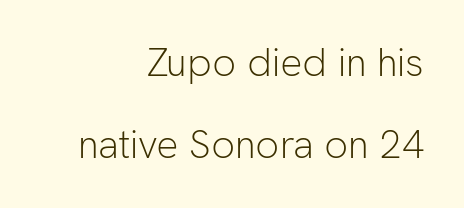
The space directly below the letters is spotless. No extra ink here — the face is not bold. The letters carry no serifs — their stems end cleanly without finishing strokes. Nobody touched the tracking dial on this one. Notice how the stems are strictly vertical — no italics here.
